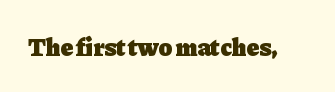
Underlining? Definitely not there. Strong, thick strokes mark this as bold type. This sample uses an upright cut, with every glyph sitting square on the baseline. A typesetter would call this zero additional tracking.
